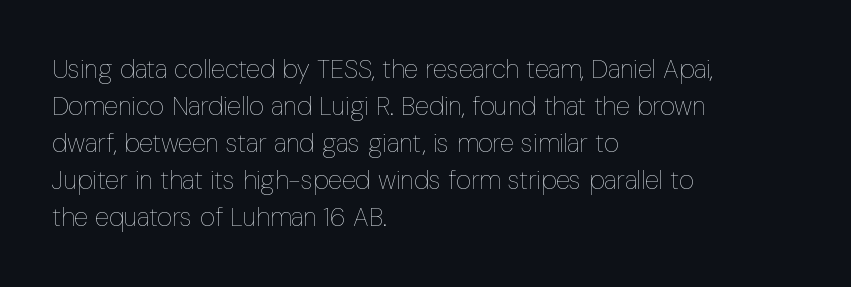
Q: Is the text bold? A: No.
Q: Is the text italic (slanted)? A: No, it is upright.
Q: Is the text underlined? A: No.
Q: How is the paragraph aligned? A: Left-aligned.
Q: Is the spacing between letters normal or unusually wide? A: Normal.
Q: Is the spacing between lines tight, normal or loose? A: Normal.
